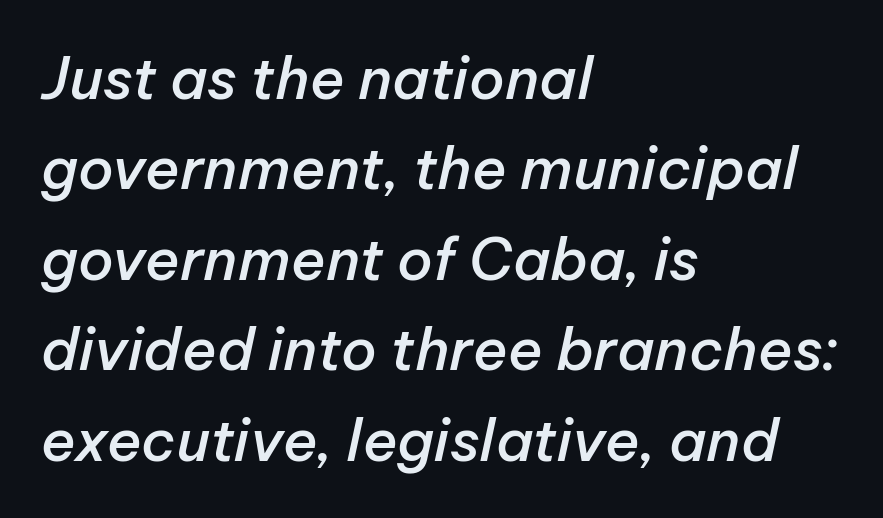
A normal amount of white space separates one row of letters from the next. Short and long lines alike share a common starting point at left. Look at the stroke-to-counter ratio: somewhat heavy, a semibold. There is no visible air inserted between adjacent glyphs.
